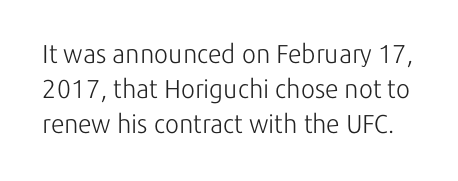
Q: Is the text bold? A: No.
Q: Is the text italic (slanted)? A: No, it is upright.
Q: Is the text underlined? A: No.
Q: Is the spacing between letters normal or unusually wide? A: Normal.
Q: Is the spacing between lines tight, normal or loose? A: Normal.
